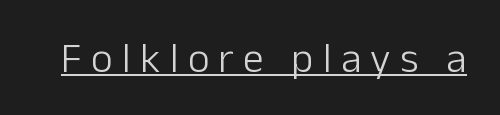
Caption: face not bold, strokes unweighted. Proportional: the letters do not fall into vertical columns. The type is letterspaced generously, with wide tracking. Every stem runs plumb, perpendicular to the baseline. The specimen includes a rule beneath the text block's lines.
